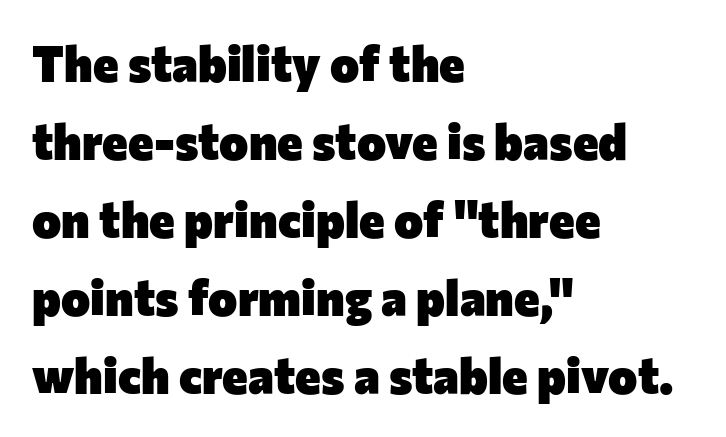
In terms of letterspacing, this is plain default setting. These lines were composed using upright roman letters. The designer went with a sans here, leaving each stem footless. Left-aligned paragraph, ragged on the right. Character widths vary here, with narrow letters taking less room than wide ones.
